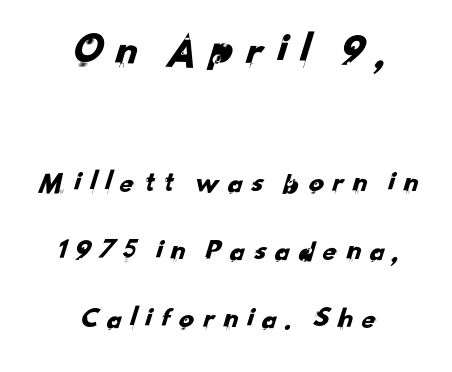
{"serif": "no", "width": "normal", "stroke_contrast": "low", "x_height": "small", "monospaced": "no", "underline": "no", "align": "center", "line_spacing": "loose", "line_spacing_ratio": 2.27, "letter_spacing": "wide", "letter_spacing_em": 0.22, "larger_block": "first", "size_ratio": 1.5, "glyph_px": 45}
